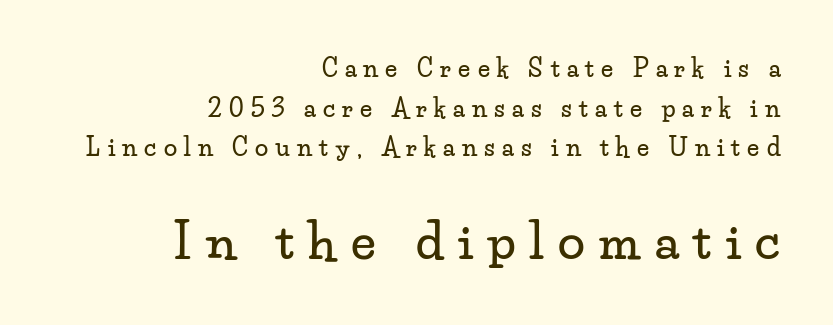
The paragraph shown leans on its right margin. Block two is the big one; block one sits smaller above it. Does the type have serifs? Yes, each stem ends in a small foot. Quick note: interline space is typical.
